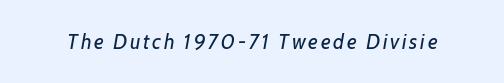
When letters slant like this, we call the style italic. Nothing heavy about these letters — not bold at all. Check the space under the baseline: it is left empty.
